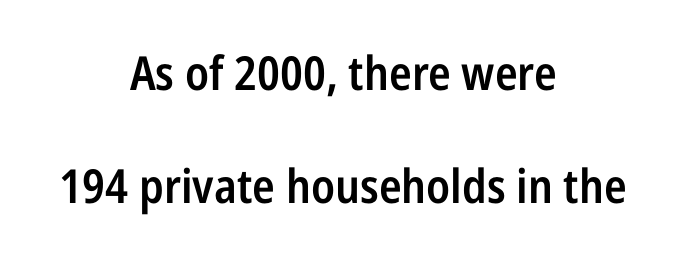
The image shows 47 px semibold, condensed sans-serif type, upright; set centered, loose line spacing (2.4x), normal letter spacing, not underlined; low stroke contrast and a medium x-height.
